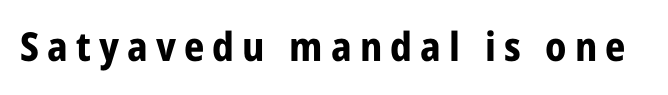
Q: Is the text bold? A: Yes.
Q: Is the text italic (slanted)? A: No, it is upright.
Q: Is the typeface a serif or a sans-serif typeface? A: Sans-serif.
Q: Is the text underlined? A: No.
Q: Is the spacing between letters normal or unusually wide? A: Unusually wide.
Q: Width (condensed, normal, or wide)? A: Condensed.
Q: Stroke contrast? A: Low.
Q: x-height? A: Large.
Q: Monospaced? A: No.
